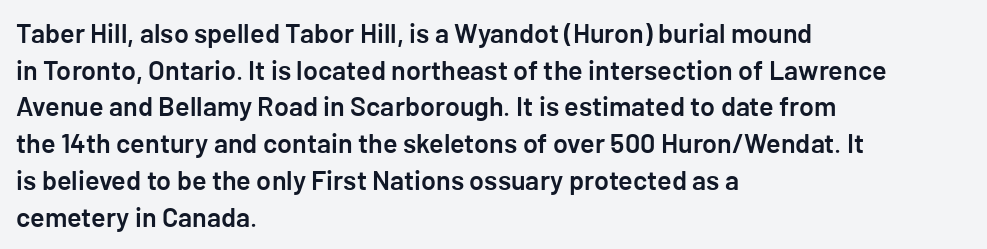
The image shows 27 px text type, upright; set left-aligned, normal line spacing (1.36x), normal letter spacing, not underlined.
